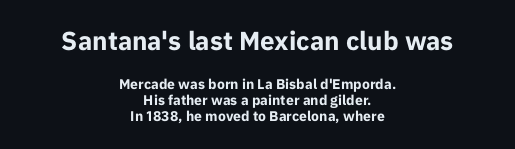
The image shows 26 px bold type, upright; set centered, tight line spacing (1.15x), normal letter spacing, not underlined; the first (top) block is 1.86x larger.
